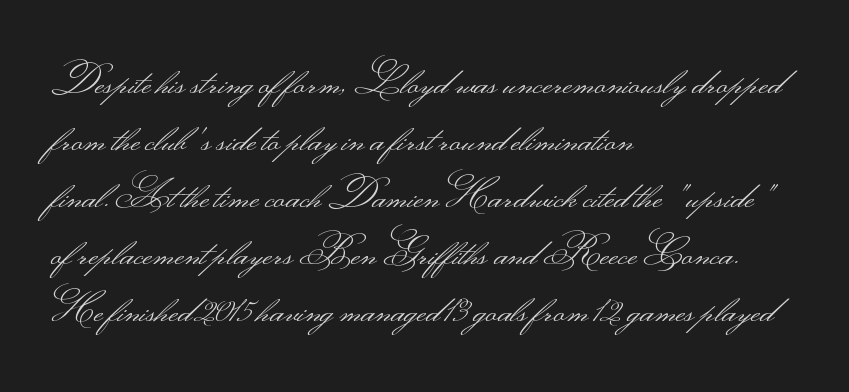
{"serif": "no", "bold": "no", "weight": "light", "width": "wide", "stroke_contrast": "medium", "monospaced": "no", "underline": "no", "align": "left", "line_spacing": "normal", "line_spacing_ratio": 1.5, "letter_spacing": "normal", "letter_spacing_em": 0.0, "glyph_px": 38}
